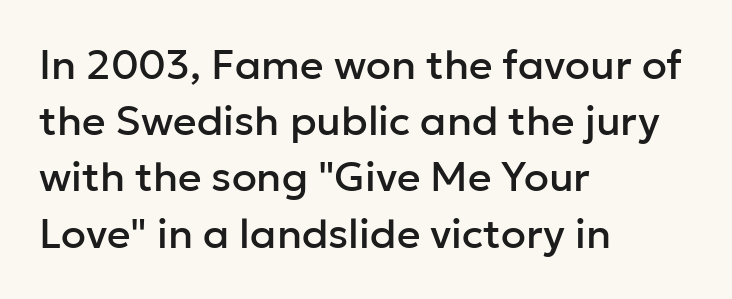
The image shows 41 px sans-serif type, upright; set left-aligned, normal line spacing (1.37x), normal letter spacing, not underlined; low stroke contrast and a medium x-height.
